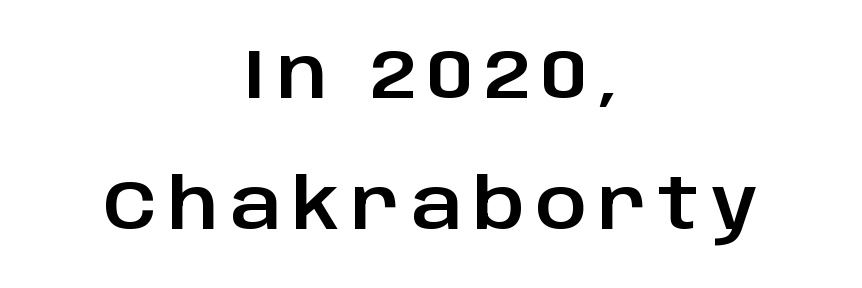
Classification — sans serif. Descenders hang freely into open space. Is the block centered? Yes — each line is placed symmetrically about the middle. A typesetter would call this proportional, since set widths differ per character. This is the regular roman posture of the typeface.
